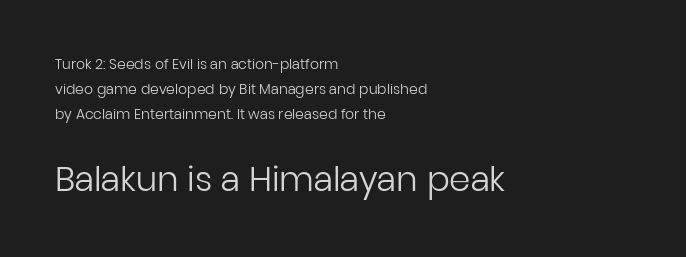
The image shows 34 px regular-weight sans-serif type, upright; set left-aligned, line spacing 1.79x, normal letter spacing, not underlined; the second (bottom) block is 2.43x larger; low stroke contrast and a medium x-height.
